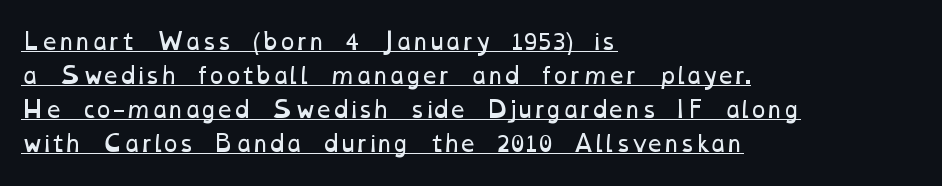
{"bold": "no", "underline": "yes", "align": "left", "line_spacing": "normal", "line_spacing_ratio": 1.55, "letter_spacing": "normal", "letter_spacing_em": 0.0, "glyph_px": 22}
